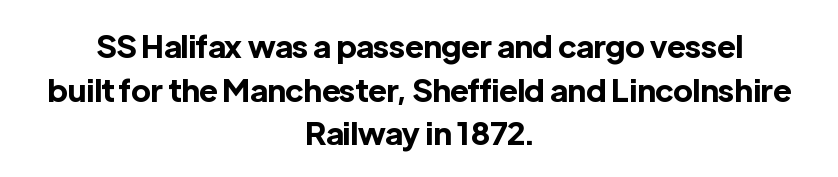
The image shows 31 px bold sans-serif type, upright; set centered, normal line spacing (1.41x), normal letter spacing, not underlined; a medium x-height.
